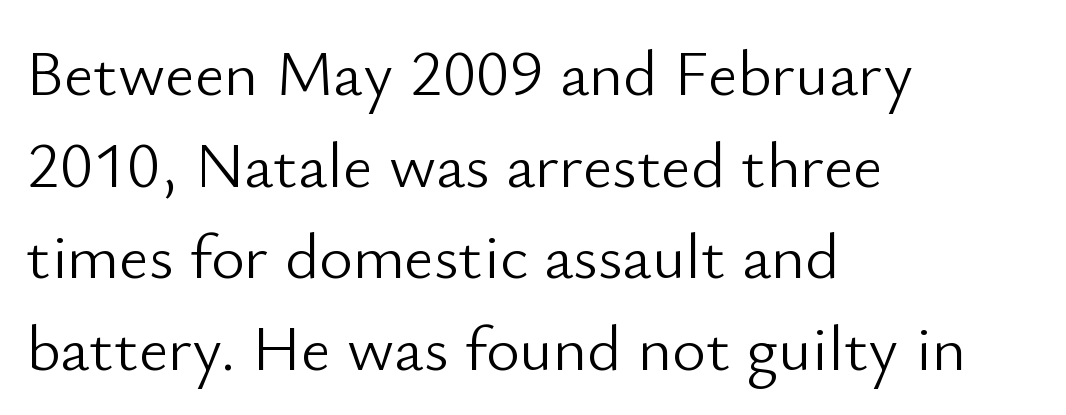
{"serif": "no", "italic": "no", "bold": "no", "weight": "light", "width": "normal", "stroke_contrast": "low", "x_height": "small", "monospaced": "no", "underline": "no", "align": "left", "line_spacing": "normal", "line_spacing_ratio": 1.41, "letter_spacing": "normal", "letter_spacing_em": 0.0, "glyph_px": 65}
